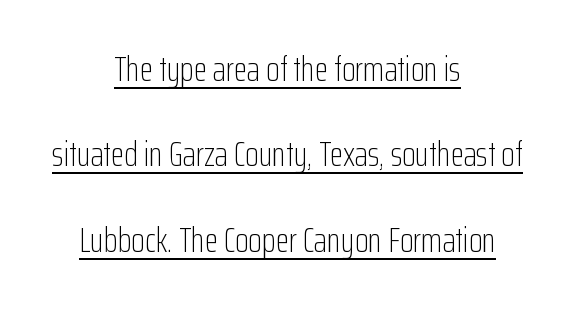
{"serif": "no", "italic": "no", "bold": "no", "weight": "light", "width": "condensed", "stroke_contrast": "low", "x_height": "medium", "monospaced": "no", "underline": "yes", "align": "center", "line_spacing": "loose", "line_spacing_ratio": 2.44, "letter_spacing": "normal", "letter_spacing_em": 0.0, "glyph_px": 35}
